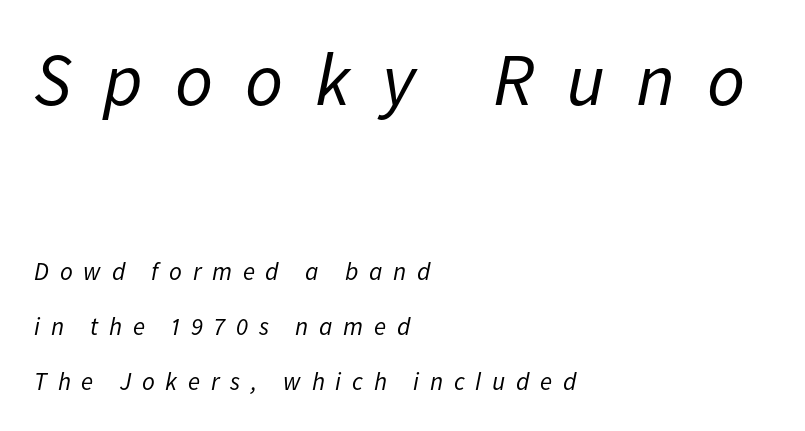
These lines were composed using italics. In terms of leading, this rendering errs on the spacious side. Heaviness? Minimal to ordinary, like unemphasized prose. Character widths vary here, with narrow letters taking less room than wide ones. The passage shown has open, widely tracked lettering throughout. The rendering anchors every line to the left-hand side.
